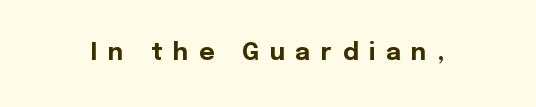
Caption: bold face, heavy strokes. This is roman type, the default non-slanted kind. What stands out about the letter spacing? Its width — letters are far apart. Type without underlining.
